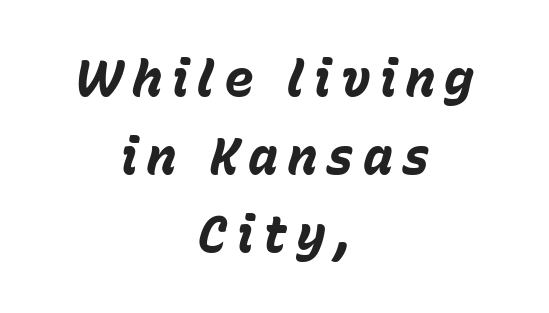
The image shows 50 px bold type, italic (leaning right); set centered, normal line spacing (1.56x), not underlined; low stroke contrast and a medium x-height.
